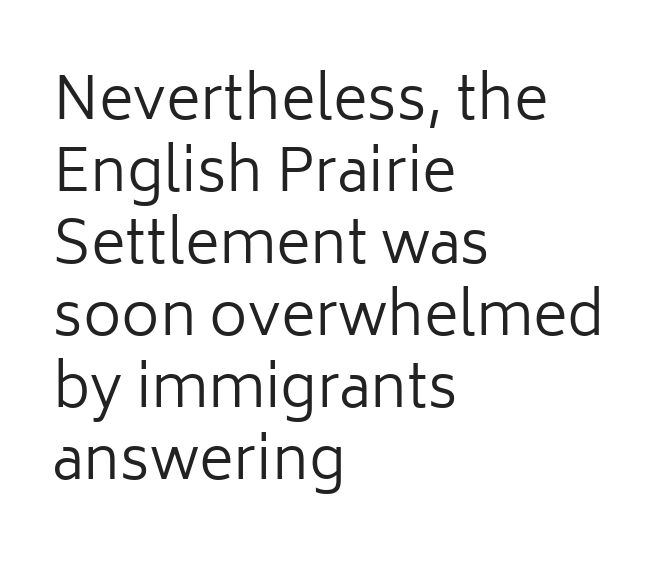
{"serif": "no", "italic": "no", "bold": "no", "weight": "regular", "width": "normal", "stroke_contrast": "low", "x_height": "medium", "monospaced": "no", "underline": "no", "align": "left", "line_spacing_ratio": 1.22, "letter_spacing": "normal", "letter_spacing_em": 0.0, "glyph_px": 59}
